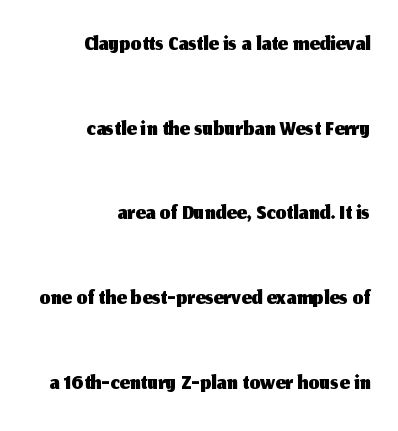
Q: Is the text italic (slanted)? A: No, it is upright.
Q: Is the typeface a serif or a sans-serif typeface? A: Sans-serif.
Q: Is the text underlined? A: No.
Q: How is the paragraph aligned? A: Right-aligned.
Q: Is the spacing between letters normal or unusually wide? A: Normal.
Q: Is the spacing between lines tight, normal or loose? A: Loose.
Q: Width (condensed, normal, or wide)? A: Normal.
Q: Stroke contrast? A: Medium.
Q: x-height? A: Medium.
Q: Monospaced? A: No.
